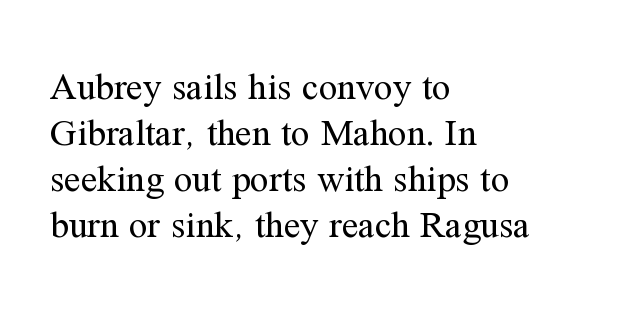
Line starts are locked; line ends wander. A typesetter would label this face a serif. Posture: vertical. Beneath every word, the page is bare. The type is set solid horizontally, with unmodified tracking. Stroke mass is kept to a normal reading level or below.
